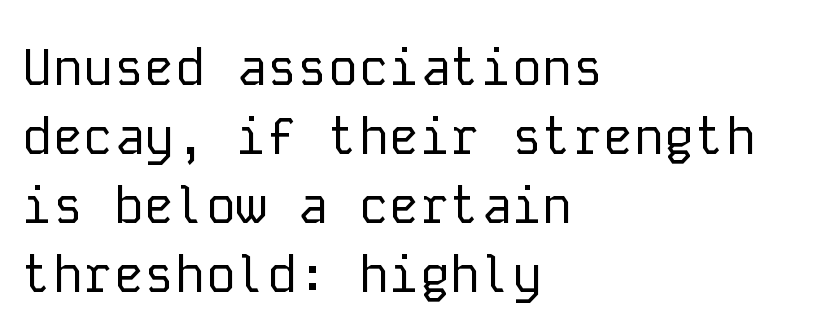
The face used here is monospaced, like something from a code editor. Vertical stems look standard width or narrower in stroke. The vertical gap from one line to the next is medium. Has an underline been added? It has not.
